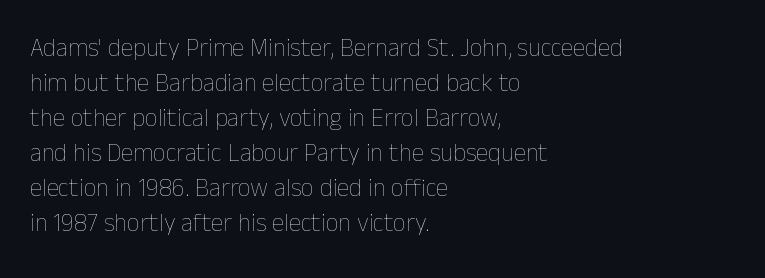
{"italic": "no", "bold": "no", "underline": "no", "align": "left", "line_spacing": "normal", "line_spacing_ratio": 1.4, "letter_spacing": "normal", "letter_spacing_em": 0.0, "glyph_px": 25}
